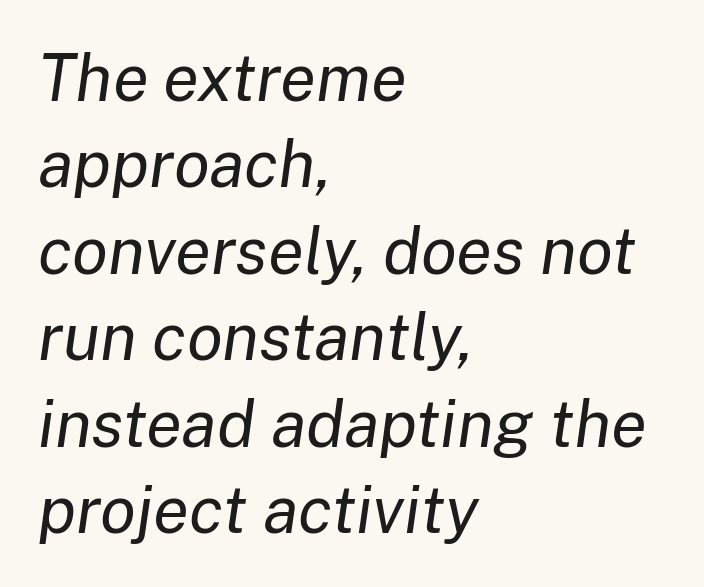
Q: Is the text bold? A: No.
Q: Is the text italic (slanted)? A: Yes, it leans right by about 8 degrees.
Q: Is the text underlined? A: No.
Q: How is the paragraph aligned? A: Left-aligned.
Q: Is the spacing between letters normal or unusually wide? A: Normal.
Q: Is the spacing between lines tight, normal or loose? A: Normal.
Q: Width (condensed, normal, or wide)? A: Normal.
Q: Stroke contrast? A: Low.
Q: x-height? A: Medium.
Q: Monospaced? A: No.
